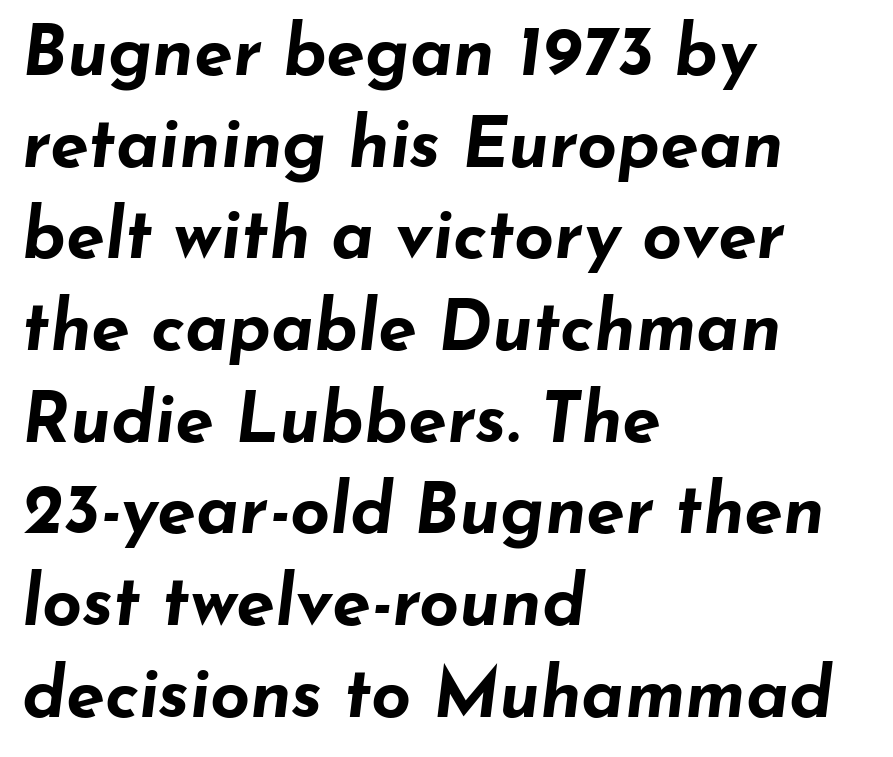
The image shows 70 px bold, wide type, italic (leaning right); set left-aligned, normal line spacing (1.31x), normal letter spacing, not underlined; low stroke contrast and a small x-height.
